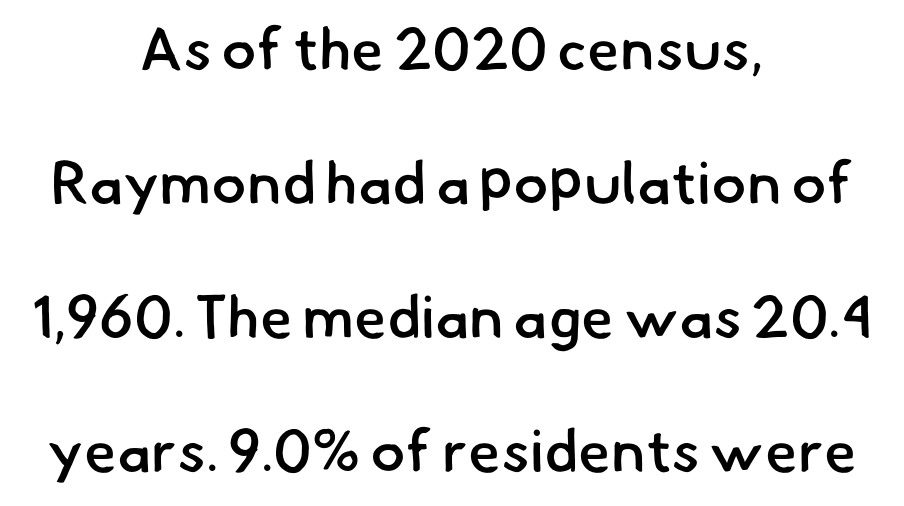
The font is running at a semibold setting, under full bold. Proportional: the letters do not fall into vertical columns. Reading down the column, the eye jumps a long way to each next line. Here the glyphs are tracked normally, forming tight word shapes. Horizontally, the lines are justified to the midpoint only. Grotesque or geometric, the face here clearly has no serifs.
